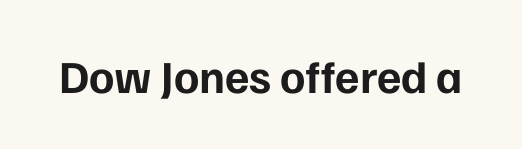
The type family on display is of the sans-serif kind. The area under the type is left untouched. Set as a true bold cut, around the 700 mark. Letter spacing: default. Each letter keeps its own natural width here, so spacing adapts to shape. A typesetter would mark this as roman, not italic.
